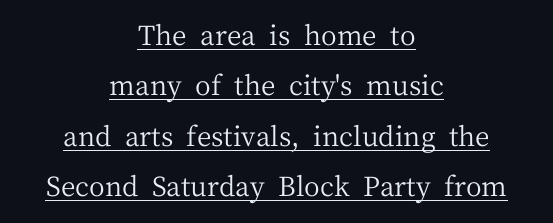
{"italic": "no", "bold": "no", "underline": "yes", "align": "center", "line_spacing_ratio": 1.87, "letter_spacing": "normal", "letter_spacing_em": 0.0, "glyph_px": 27}
